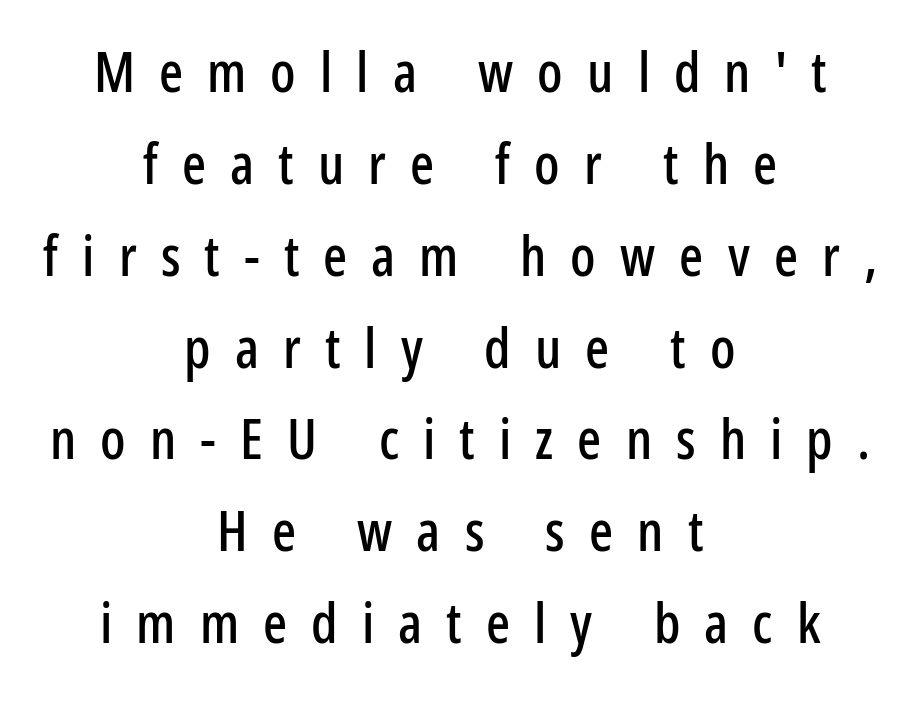
Q: Is the text italic (slanted)? A: No, it is upright.
Q: Is the typeface a serif or a sans-serif typeface? A: Sans-serif.
Q: Is the text underlined? A: No.
Q: How is the paragraph aligned? A: Centered.
Q: Is the spacing between letters normal or unusually wide? A: Unusually wide.
Q: Is the spacing between lines tight, normal or loose? A: Normal.
Q: Width (condensed, normal, or wide)? A: Condensed.
Q: Stroke contrast? A: Low.
Q: x-height? A: Medium.
Q: Monospaced? A: No.
